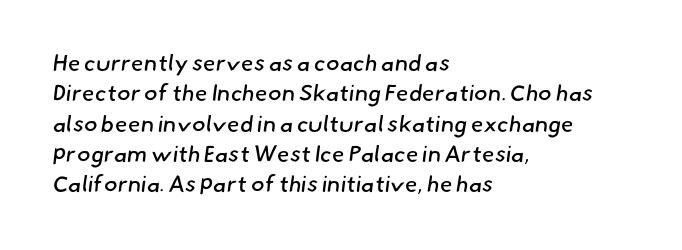
Honestly, the letter spacing is just normal — you wouldn't notice it. Each line starts at the same left margin while the right side varies. Interline gaps are of average width in this sample. Stroke thickness stays within the range of a standard reading face or lighter. Decoration check: the copy has no underline.
